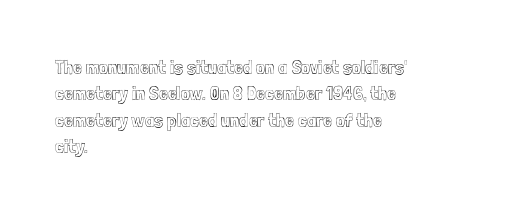
Q: Is the text italic (slanted)? A: No, it is upright.
Q: Is the text underlined? A: No.
Q: How is the paragraph aligned? A: Left-aligned.
Q: Is the spacing between letters normal or unusually wide? A: Normal.
Q: Is the spacing between lines tight, normal or loose? A: Normal.
